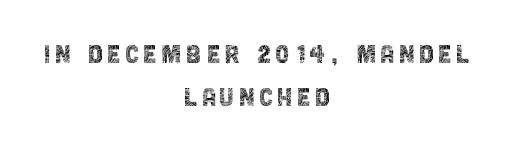
This rendering employs a face without finishing strokes, i.e., a sans-serif. This block has exactly the height ordinary leading produces. Nope, not italic — everything's standing straight. These glyphs show unthickened strokes, regular width or finer.
